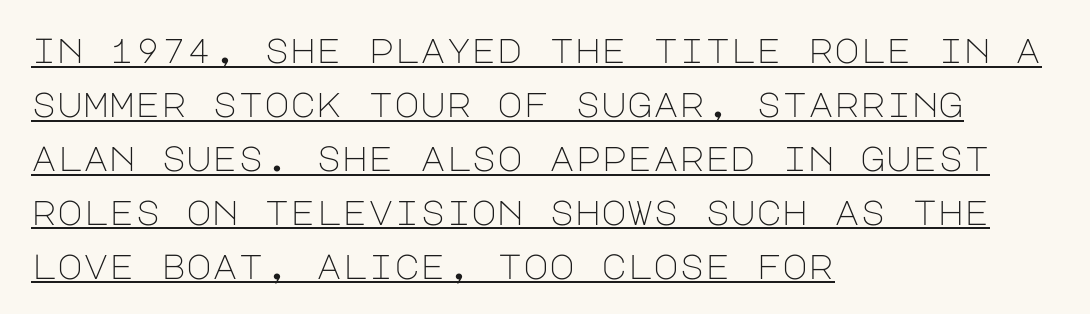
Students, observe the line beneath the letters — that is underlining. No extra tracking has been applied to these lines. The passage shown is typeset with a sans-serif family. Each line starts at the same left margin while the right side varies. Weight: regular or lighter. Notice how the stems are strictly vertical — no italics here.
